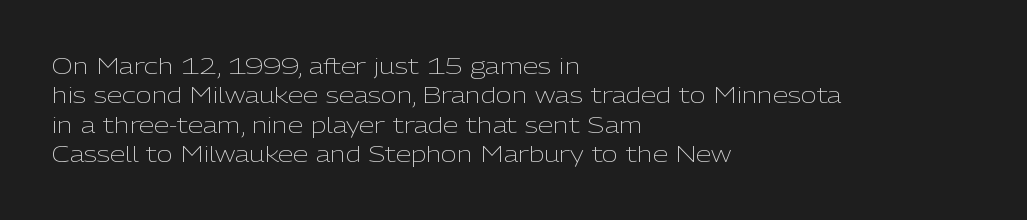
{"italic": "no", "bold": "no", "underline": "no", "align": "left", "line_spacing": "normal", "line_spacing_ratio": 1.34, "letter_spacing": "normal", "letter_spacing_em": 0.0, "glyph_px": 22}
